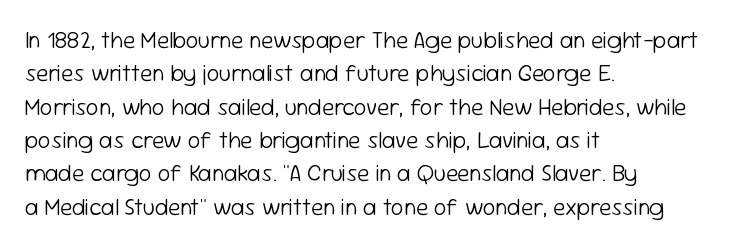
The image shows 23 px text type, upright; set left-aligned, normal line spacing (1.45x), normal letter spacing, not underlined.
